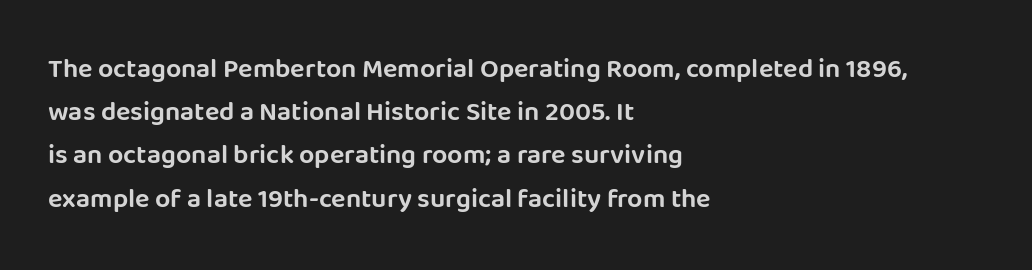
Q: Is the text italic (slanted)? A: No, it is upright.
Q: Is the text underlined? A: No.
Q: How is the paragraph aligned? A: Left-aligned.
Q: Is the spacing between letters normal or unusually wide? A: Normal.
Q: Is the spacing between lines tight, normal or loose? A: Normal.
